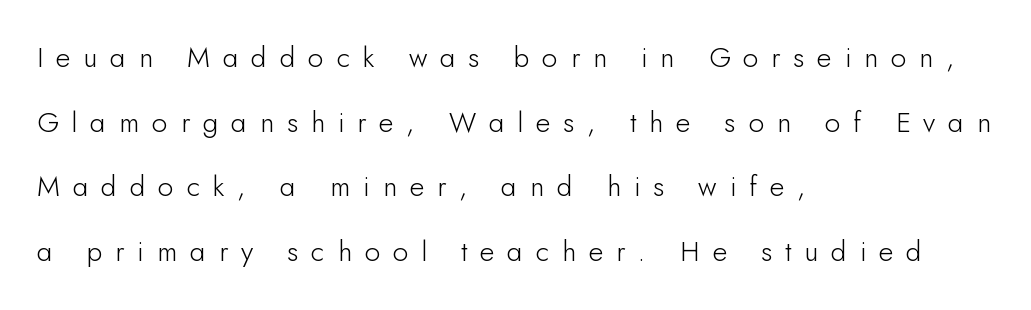
{"serif": "no", "italic": "no", "bold": "no", "weight": "light", "width": "normal", "stroke_contrast": "low", "x_height": "small", "monospaced": "no", "underline": "no", "align": "left", "line_spacing": "loose", "line_spacing_ratio": 2.31, "letter_spacing": "wide", "letter_spacing_em": 0.46, "glyph_px": 28}
